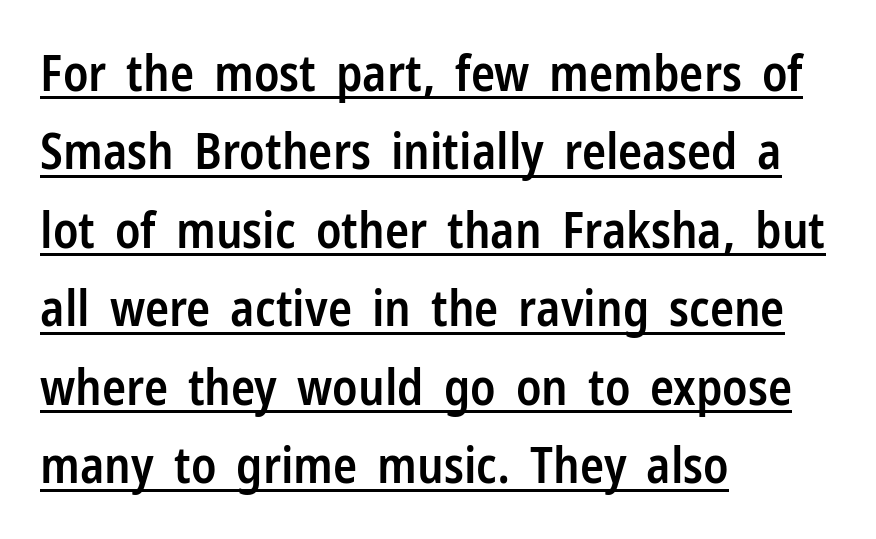
{"serif": "no", "italic": "no", "bold": "semi", "weight": "semibold", "width": "condensed", "stroke_contrast": "low", "x_height": "medium", "monospaced": "no", "underline": "yes", "align": "left", "line_spacing": "normal", "line_spacing_ratio": 1.57, "letter_spacing": "normal", "letter_spacing_em": 0.0, "glyph_px": 50}
